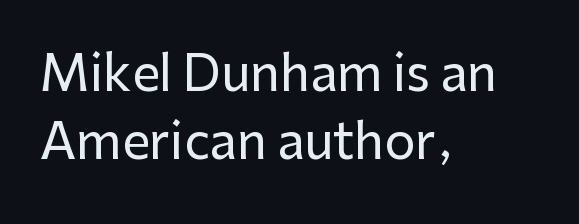
Q: Is the text italic (slanted)? A: No, it is upright.
Q: Is the typeface a serif or a sans-serif typeface? A: Sans-serif.
Q: Is the text underlined? A: No.
Q: How is the paragraph aligned? A: Left-aligned.
Q: Is the spacing between letters normal or unusually wide? A: Normal.
Q: Is the spacing between lines tight, normal or loose? A: Normal.
Q: Width (condensed, normal, or wide)? A: Normal.
Q: Stroke contrast? A: Low.
Q: x-height? A: Medium.
Q: Monospaced? A: No.
